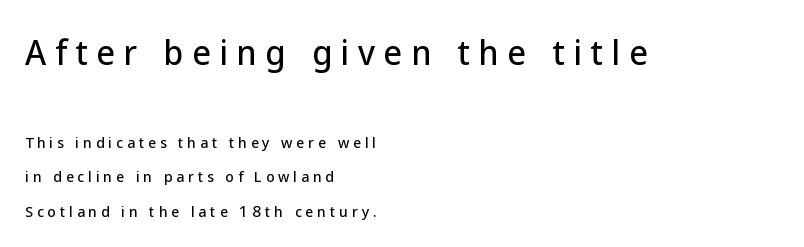
The image shows 32 px sans-serif type, upright; set left-aligned, loose line spacing (2.47x), unusually wide letter spacing (+0.27 em), not underlined; the first (top) block is 2.29x larger; low stroke contrast and a medium x-height.
